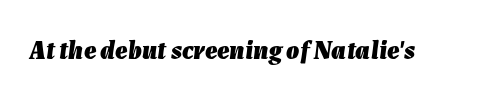
Compared with ordinary roman type, these characters are visibly tilted. The passage shown has conventional tracking throughout. The characters look thick and weighty, a clear bold. The gap between lines stays unmarked.
